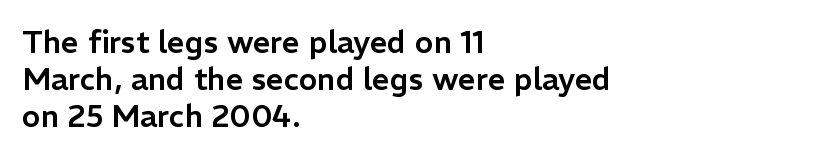
{"serif": "no", "italic": "no", "width": "normal", "stroke_contrast": "low", "x_height": "medium", "monospaced": "no", "underline": "no", "align": "left", "line_spacing_ratio": 1.2, "letter_spacing": "normal", "letter_spacing_em": 0.0, "glyph_px": 31}
